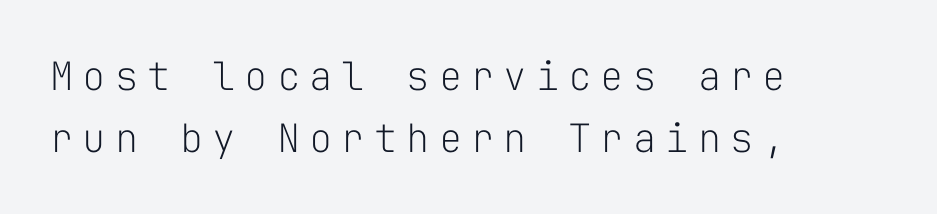
Does the lettering tilt? It doesn't — this is upright. I'd call this a sans setting — the letters go barefoot. Does the copy run flush right? No — it runs flush left. Honestly, the row spacing looks completely unremarkable.
